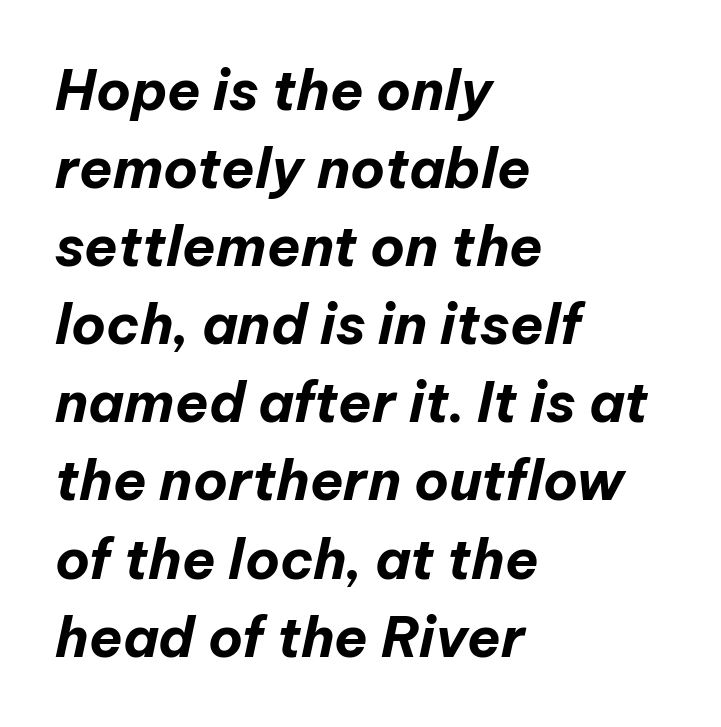
The image shows 55 px bold type, italic (leaning right); set left-aligned, normal line spacing (1.42x), normal letter spacing, not underlined; low stroke contrast and a medium x-height.
